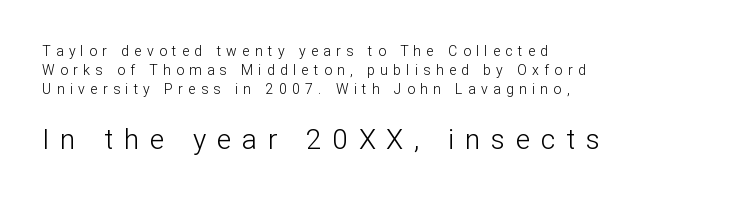
The image shows 28 px light sans-serif type, upright; set left-aligned, normal line spacing (1.36x), unusually wide letter spacing (+0.38 em), not underlined; the second (bottom) block is 2.0x larger; low stroke contrast and a medium x-height.
